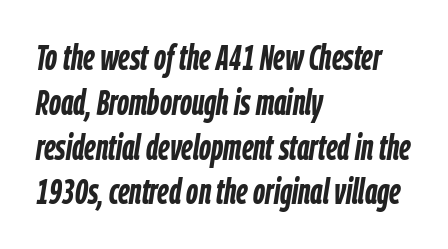
Q: Is the text bold? A: Yes.
Q: Is the text italic (slanted)? A: Yes, it leans right by about 9 degrees.
Q: Is the text underlined? A: No.
Q: How is the paragraph aligned? A: Left-aligned.
Q: Is the spacing between letters normal or unusually wide? A: Normal.
Q: Is the spacing between lines tight, normal or loose? A: Normal.
Q: Width (condensed, normal, or wide)? A: Condensed.
Q: Stroke contrast? A: Low.
Q: x-height? A: Medium.
Q: Monospaced? A: No.
